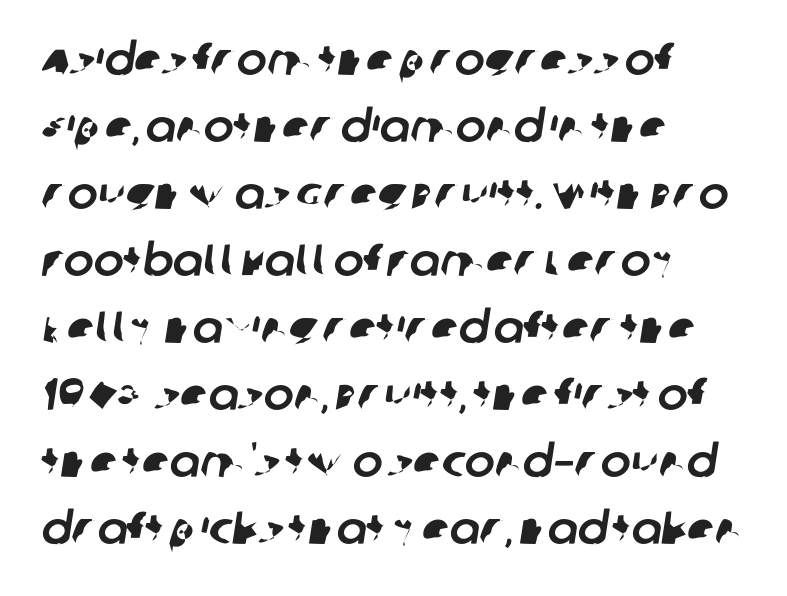
{"serif": "no", "width": "normal", "stroke_contrast": "low", "x_height": "large", "monospaced": "no", "underline": "no", "align": "left", "line_spacing": "normal", "line_spacing_ratio": 1.49, "letter_spacing": "normal", "letter_spacing_em": 0.0, "glyph_px": 45}
